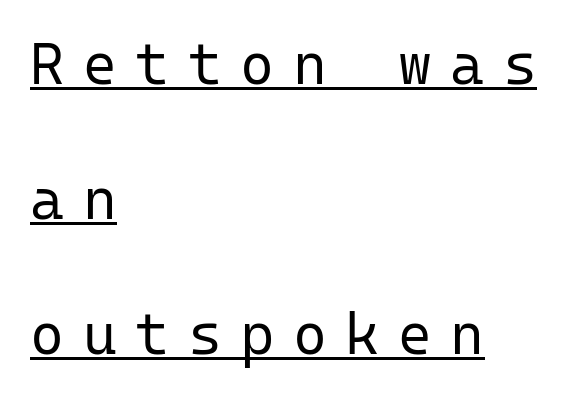
Q: Is the text bold? A: No.
Q: Is the text italic (slanted)? A: No, it is upright.
Q: Is the typeface a serif or a sans-serif typeface? A: Sans-serif.
Q: Is the text underlined? A: Yes.
Q: How is the paragraph aligned? A: Left-aligned.
Q: Is the spacing between letters normal or unusually wide? A: Unusually wide.
Q: Is the spacing between lines tight, normal or loose? A: Loose.
Q: Width (condensed, normal, or wide)? A: Normal.
Q: Stroke contrast? A: Low.
Q: x-height? A: Medium.
Q: Monospaced? A: Yes.
